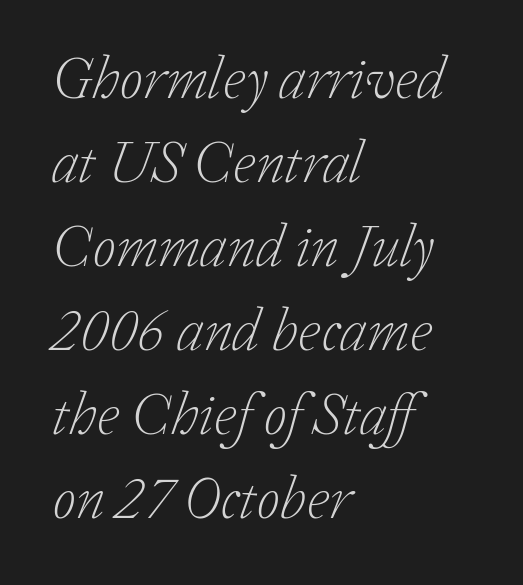
Left-aligned paragraph, ragged on the right. Emphasis-style slanted type is in use. Horizontal bands of white between lines are of average thickness. The rendering keeps characters at their native spacing. This reads as an unemphasized weight, regular at the heaviest. These lines are rendered in a variable-pitch font.
